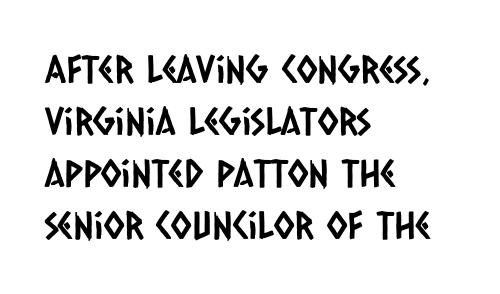
{"serif": "no", "width": "condensed", "stroke_contrast": "low", "x_height": "large", "monospaced": "no", "underline": "no", "align": "left", "line_spacing": "normal", "line_spacing_ratio": 1.37, "letter_spacing": "normal", "letter_spacing_em": 0.0, "glyph_px": 38}
